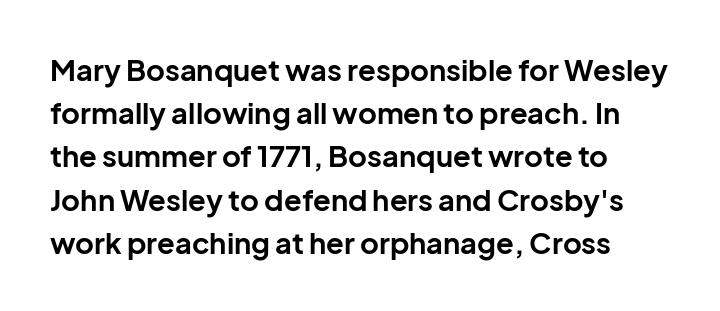
Q: Is the text bold? A: Yes.
Q: Is the text italic (slanted)? A: No, it is upright.
Q: Is the typeface a serif or a sans-serif typeface? A: Sans-serif.
Q: Is the text underlined? A: No.
Q: Is the spacing between letters normal or unusually wide? A: Normal.
Q: Is the spacing between lines tight, normal or loose? A: Normal.
Q: Width (condensed, normal, or wide)? A: Normal.
Q: Stroke contrast? A: Low.
Q: x-height? A: Medium.
Q: Monospaced? A: No.
